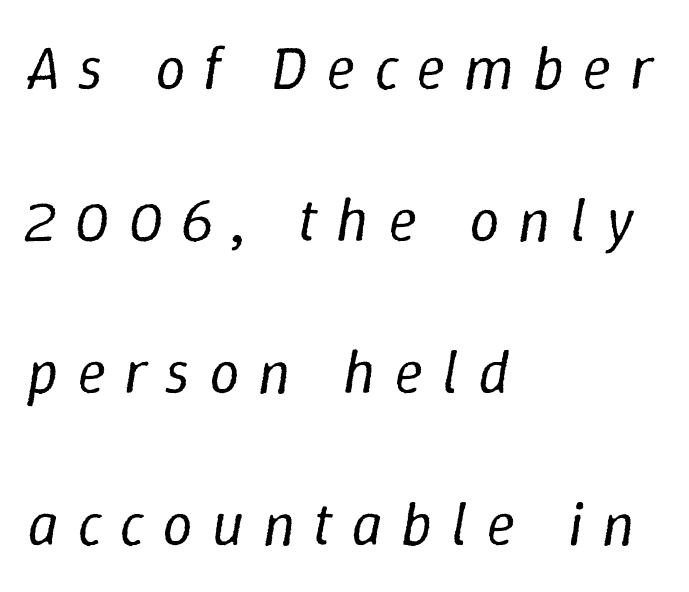
Q: Is the text bold? A: No.
Q: Is the text italic (slanted)? A: Yes, it leans right by about 9 degrees.
Q: Is the text underlined? A: No.
Q: How is the paragraph aligned? A: Left-aligned.
Q: Is the spacing between letters normal or unusually wide? A: Unusually wide.
Q: Is the spacing between lines tight, normal or loose? A: Loose.
Q: Width (condensed, normal, or wide)? A: Normal.
Q: Stroke contrast? A: Low.
Q: x-height? A: Medium.
Q: Monospaced? A: No.
